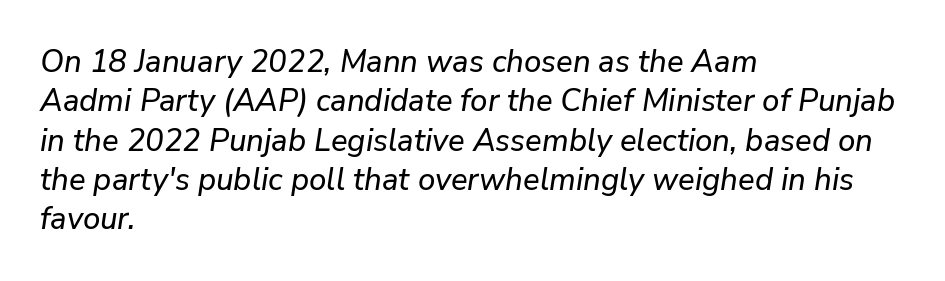
Tracking here is standard; glyphs follow each other at the usual distance. Horizontal alignment here is leftward, the default for most running prose. Each letter keeps its own natural width here, so spacing adapts to shape. The space between consecutive lines is moderate. Descender tails drop into unmarked territory.
